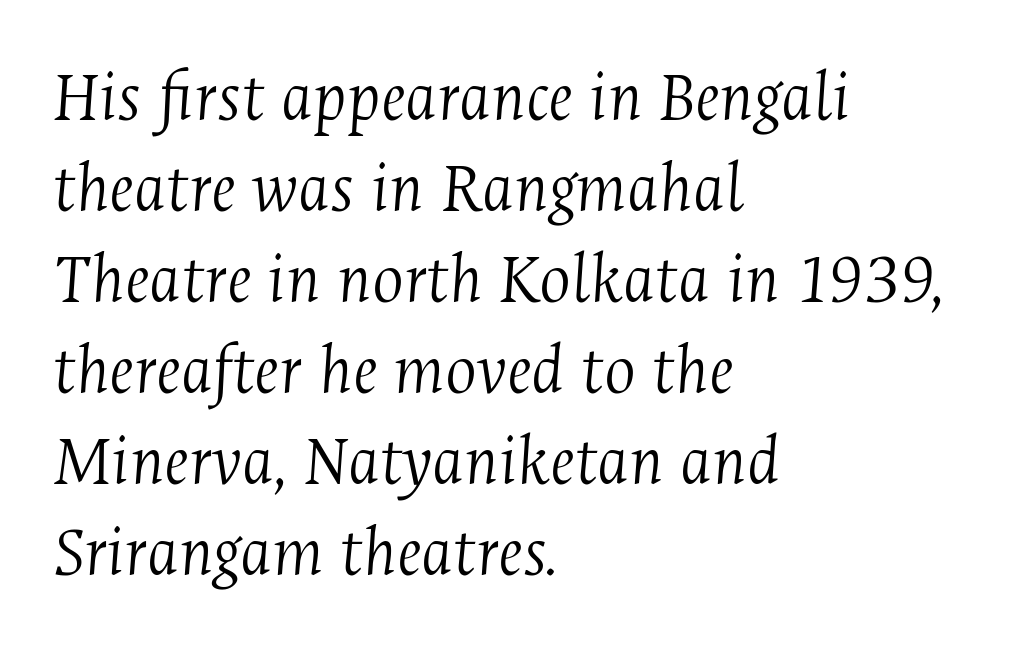
The image shows 74 px light, condensed serif type, italic (leaning right); set left-aligned, line spacing 1.23x, normal letter spacing, not underlined; medium stroke contrast and a medium x-height.
